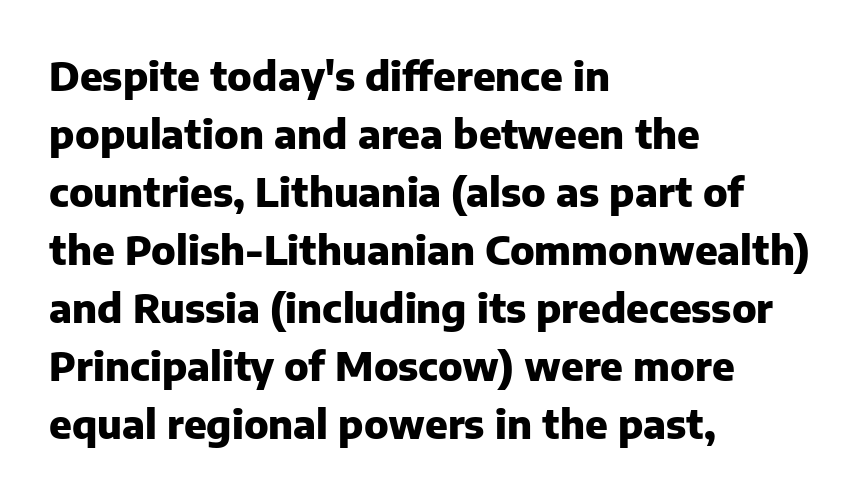
{"serif": "no", "italic": "no", "bold": "yes", "weight": "heavy", "width": "normal", "stroke_contrast": "low", "x_height": "medium", "monospaced": "no", "underline": "no", "align": "left", "line_spacing": "normal", "line_spacing_ratio": 1.45, "letter_spacing": "normal", "letter_spacing_em": 0.0, "glyph_px": 40}
